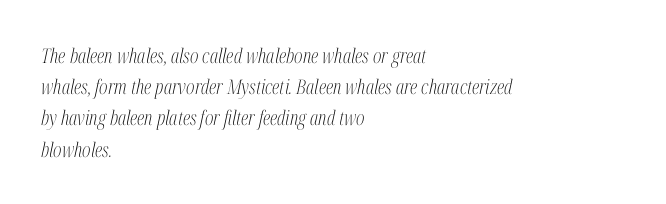
Q: Is the text bold? A: No.
Q: Is the text italic (slanted)? A: Yes, it leans right by about 12 degrees.
Q: Is the text underlined? A: No.
Q: How is the paragraph aligned? A: Left-aligned.
Q: Is the spacing between letters normal or unusually wide? A: Normal.
Q: Is the spacing between lines tight, normal or loose? A: Normal.
